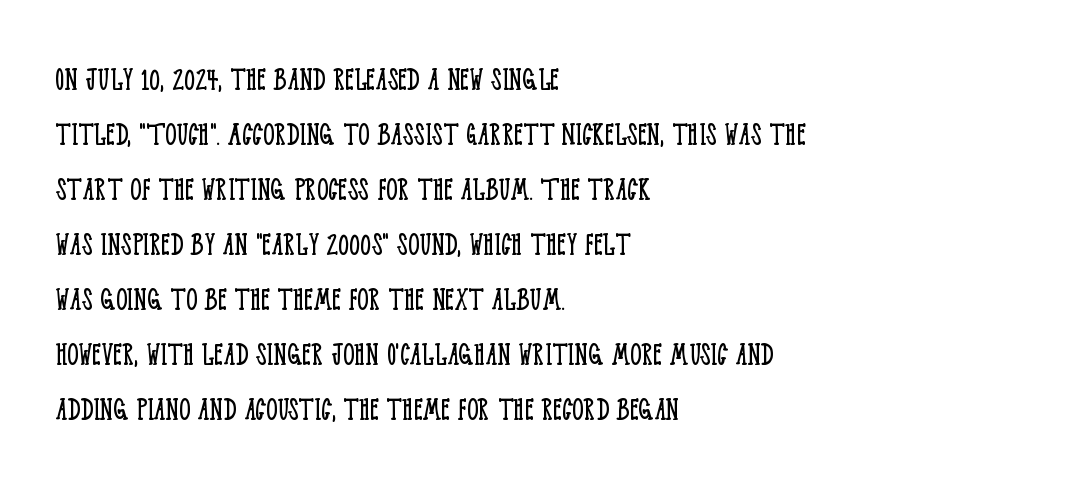
Q: Is the text bold? A: No.
Q: Is the text italic (slanted)? A: No, it is upright.
Q: Is the typeface a serif or a sans-serif typeface? A: Serif.
Q: Is the text underlined? A: No.
Q: How is the paragraph aligned? A: Left-aligned.
Q: Is the spacing between letters normal or unusually wide? A: Normal.
Q: Is the spacing between lines tight, normal or loose? A: Normal.
Q: Width (condensed, normal, or wide)? A: Condensed.
Q: Stroke contrast? A: Low.
Q: x-height? A: Large.
Q: Monospaced? A: No.
